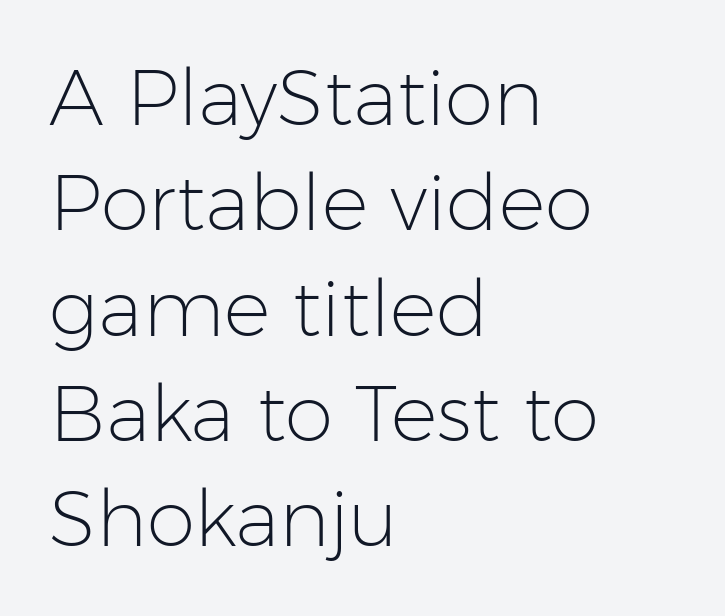
{"serif": "no", "italic": "no", "bold": "no", "weight": "light", "width": "normal", "stroke_contrast": "low", "x_height": "medium", "monospaced": "no", "underline": "no", "align": "left", "line_spacing": "normal", "line_spacing_ratio": 1.35, "letter_spacing": "normal", "letter_spacing_em": 0.0, "glyph_px": 78}
